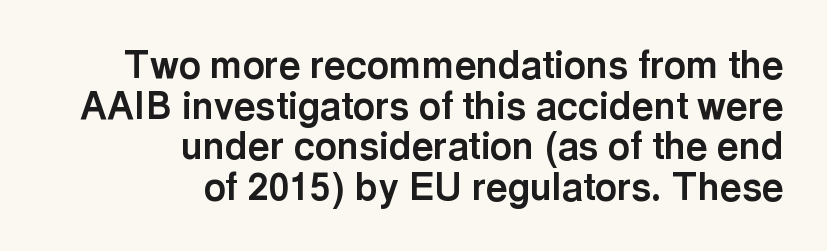
Q: Is the text bold? A: Yes.
Q: Is the text italic (slanted)? A: No, it is upright.
Q: Is the typeface a serif or a sans-serif typeface? A: Sans-serif.
Q: Is the text underlined? A: No.
Q: How is the paragraph aligned? A: Right-aligned.
Q: Is the spacing between letters normal or unusually wide? A: Normal.
Q: Is the spacing between lines tight, normal or loose? A: Tight.
Q: Width (condensed, normal, or wide)? A: Normal.
Q: x-height? A: Medium.
Q: Monospaced? A: No.
